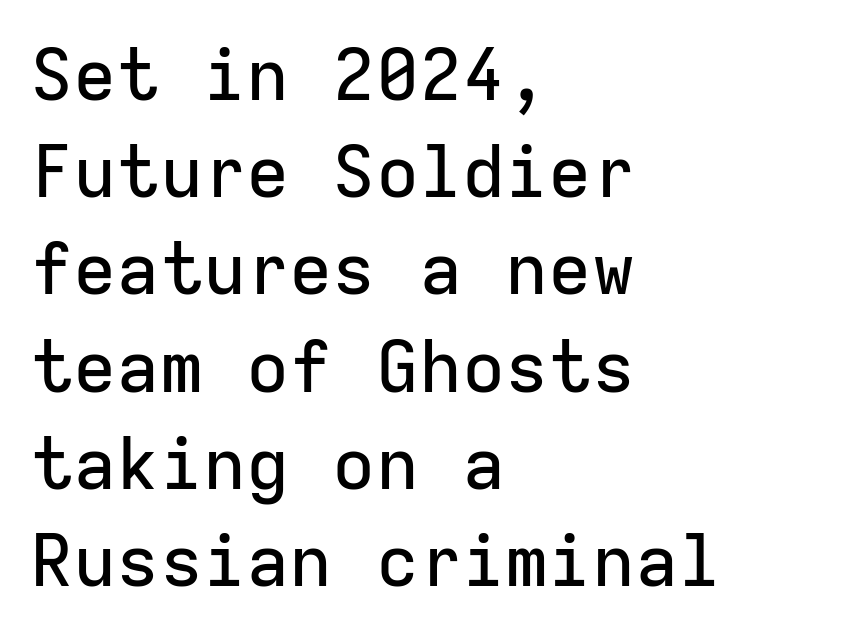
The image shows 72 px sans-serif type, upright, monospaced; set left-aligned, normal line spacing (1.35x), normal letter spacing, not underlined; low stroke contrast and a medium x-height.
